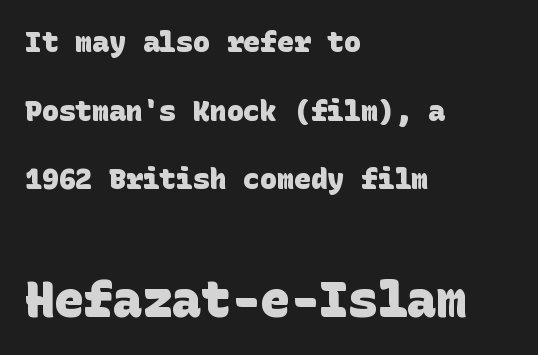
Q: Is the text bold? A: Yes.
Q: Is the typeface a serif or a sans-serif typeface? A: Sans-serif.
Q: Is the text underlined? A: No.
Q: How is the paragraph aligned? A: Left-aligned.
Q: Is the spacing between letters normal or unusually wide? A: Normal.
Q: Is the spacing between lines tight, normal or loose? A: Loose.
Q: Which block of text is set in a larger size, the first (top) or the second (bottom)? A: The second (bottom) one.
Q: Width (condensed, normal, or wide)? A: Normal.
Q: Stroke contrast? A: Low.
Q: x-height? A: Large.
